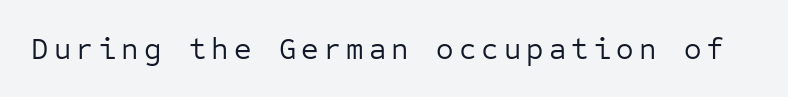
The image shows 30 px regular-weight sans-serif type, upright, monospaced; set not underlined; low stroke contrast and a medium x-height.
